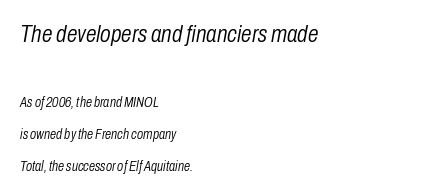
Descenders are the only things crossing below the line. The typography opts for an oblique posture over an upright one. The letters sit at their default tracking, neither squeezed nor spread. The paragraph has a hard left edge and a soft right edge. Scale decreases going downward across the two blocks.
